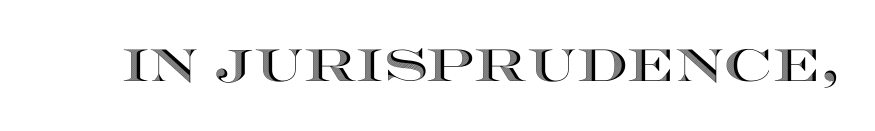
The image shows 45 px wide type, upright; set normal letter spacing, not underlined; a large x-height.
